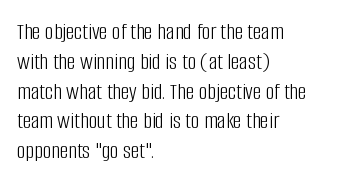
Q: Is the text bold? A: No.
Q: Is the text italic (slanted)? A: No, it is upright.
Q: Is the text underlined? A: No.
Q: How is the paragraph aligned? A: Left-aligned.
Q: Is the spacing between letters normal or unusually wide? A: Normal.
